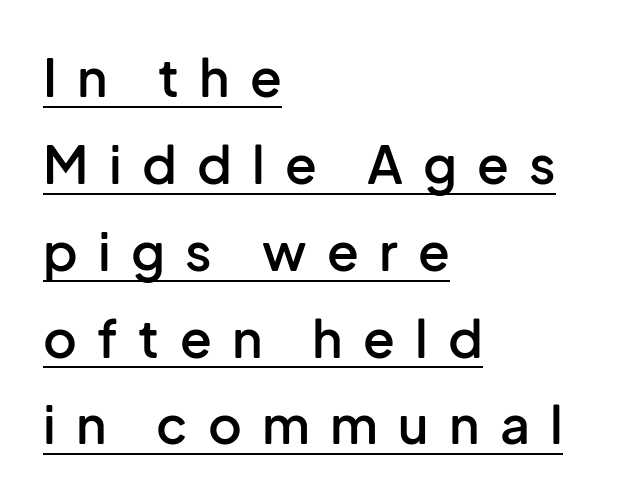
Slightly chunky letters — semibold, I'd say, not full bold. Beneath each row of characters lies a ruled line. In CSS terms this would be text-align: left. You could not count columns in this text — the font is proportionally spaced. These lines sit exactly where default settings would place them. You can tell from the bare stems that sans-serif type was used.
